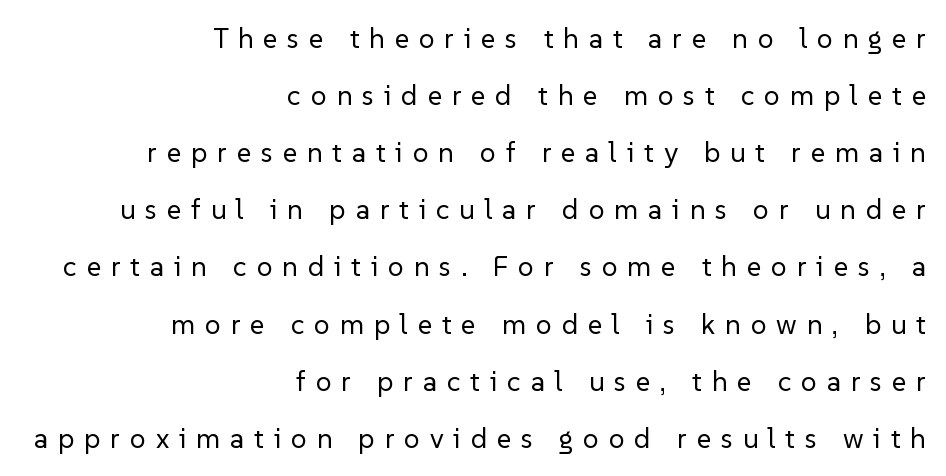
Compared with typical paragraphs, the rows here are farther apart. The specimen reads as upright at a glance. The typeface chosen for these lines omits serifs. Think standard paragraph weight, or any step lighter than that. These lines have a slow, spaced-out rhythm from letter to letter.
